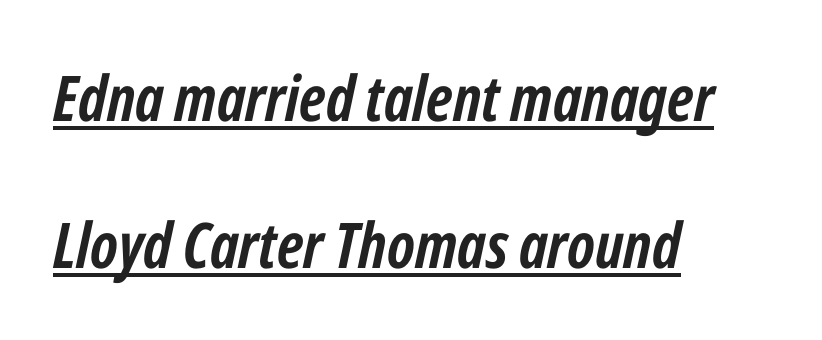
The image shows 63 px semibold, condensed type, italic (leaning right); set left-aligned, loose line spacing (2.33x), normal letter spacing, underlined; low stroke contrast and a medium x-height.
